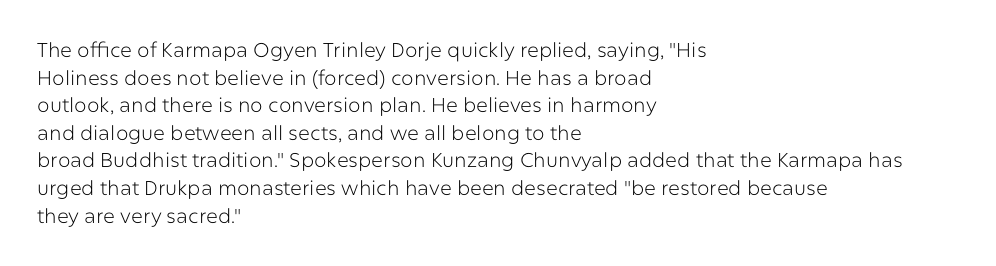
This rendering leaves character spacing at its baseline value. These lines stack with their left ends in a neat column. Reading down the column, the eye jumps a familiar distance to each next line. Stroke mass is kept to a normal reading level or below. Unlike italic type, these characters show no tilt at all. No word sits above an underline.
